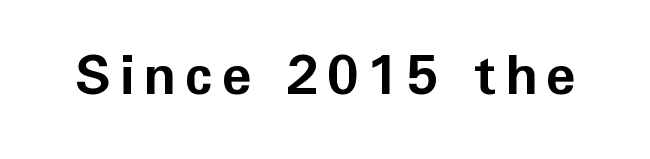
Q: Is the text bold? A: Yes.
Q: Is the text italic (slanted)? A: No, it is upright.
Q: Is the typeface a serif or a sans-serif typeface? A: Sans-serif.
Q: Is the text underlined? A: No.
Q: Width (condensed, normal, or wide)? A: Normal.
Q: Stroke contrast? A: Low.
Q: x-height? A: Medium.
Q: Monospaced? A: No.
